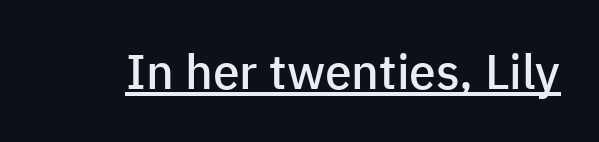
Each glyph is drawn with semibold strokes, heavier than normal yet not fully bold. A continuous stroke trails under the words, as in a hyperlink. Between one letter and the next there's only the usual sliver of space. Looks like regular typesetting: each glyph gets only the width it needs. This is the regular roman posture of the typeface. This is sans-serif lettering, the kind often seen on screens and signage.
